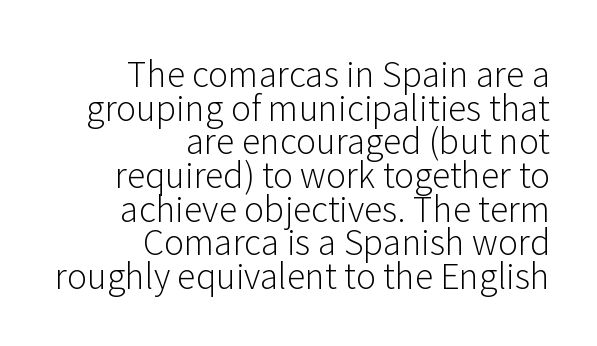
Descenders hang freely into open space. Honestly, the rows look squashed on top of each other. Look at the bottom of the vertical strokes: they stop flat, with no serifs. Posture: straight, roman, zero tilt. Stem width sits at or under what a default text font uses. This rendering leaves character spacing at its baseline value.
